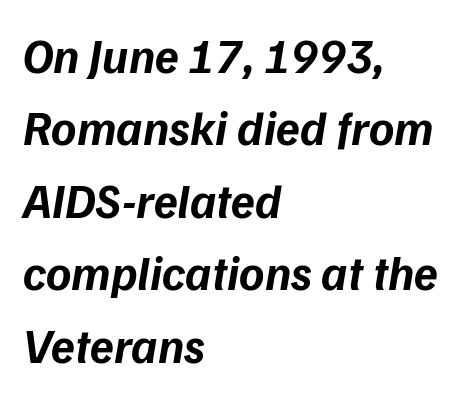
Line beginnings align vertically; line endings do not. Spacing verdict: proportional, widths tailored to each character. A dark, heavy texture on the line: the type is bold. Just letters on the line, the space beneath them empty. Each new line begins a customary step beneath the previous one.
